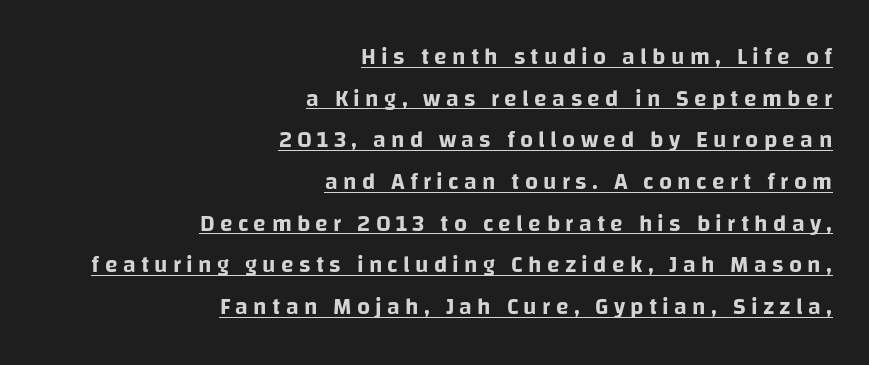
{"italic": "no", "underline": "yes", "align": "right", "line_spacing_ratio": 1.81, "letter_spacing": "wide", "letter_spacing_em": 0.23, "glyph_px": 23}
